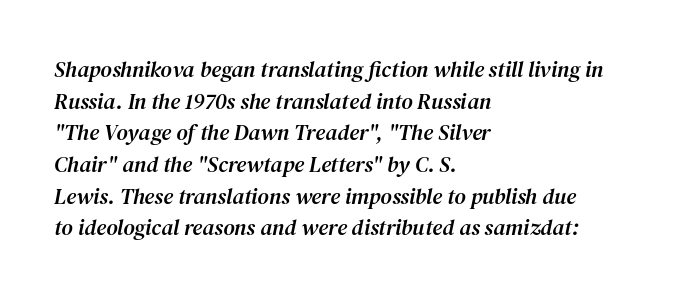
Q: Is the text italic (slanted)? A: Yes, it leans right by about 12 degrees.
Q: Is the text underlined? A: No.
Q: How is the paragraph aligned? A: Left-aligned.
Q: Is the spacing between letters normal or unusually wide? A: Normal.
Q: Is the spacing between lines tight, normal or loose? A: Normal.
